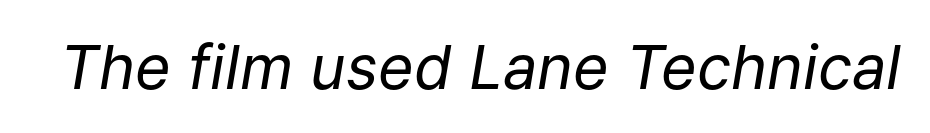
Q: Is the text bold? A: No.
Q: Is the text italic (slanted)? A: Yes, it leans right by about 9 degrees.
Q: Is the text underlined? A: No.
Q: Is the spacing between letters normal or unusually wide? A: Normal.
Q: Width (condensed, normal, or wide)? A: Normal.
Q: Stroke contrast? A: Low.
Q: x-height? A: Medium.
Q: Monospaced? A: No.
